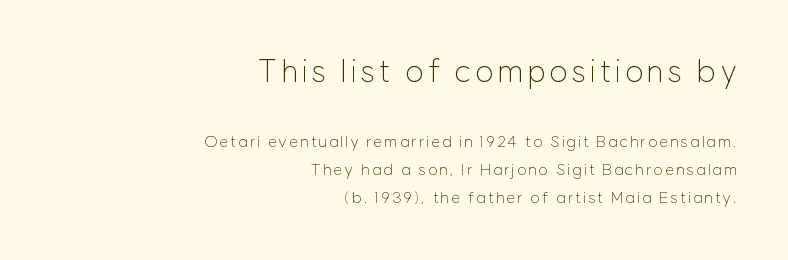
Each letter keeps its own natural width here, so spacing adapts to shape. The letters in the upper block stand taller than those in the block below. Line endings align vertically; line beginnings do not. Check where the strokes stop: nothing finishes them off — pure sans.
